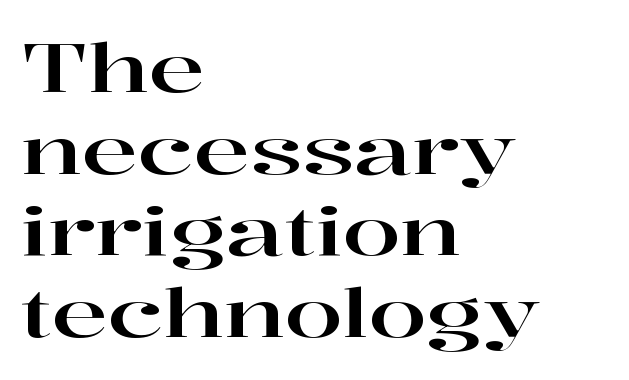
Q: Is the text italic (slanted)? A: No, it is upright.
Q: Is the typeface a serif or a sans-serif typeface? A: Serif.
Q: Is the text underlined? A: No.
Q: How is the paragraph aligned? A: Left-aligned.
Q: Is the spacing between letters normal or unusually wide? A: Normal.
Q: Width (condensed, normal, or wide)? A: Wide.
Q: Stroke contrast? A: High.
Q: x-height? A: Medium.
Q: Monospaced? A: No.
